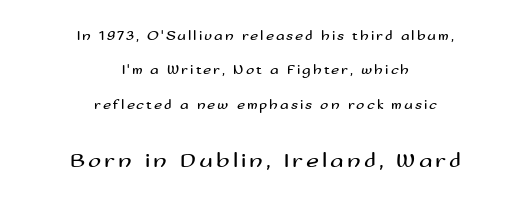
{"italic": "no", "bold": "no", "underline": "no", "align": "center", "line_spacing": "loose", "line_spacing_ratio": 2.45, "larger_block": "second", "size_ratio": 1.57, "glyph_px": 22}
